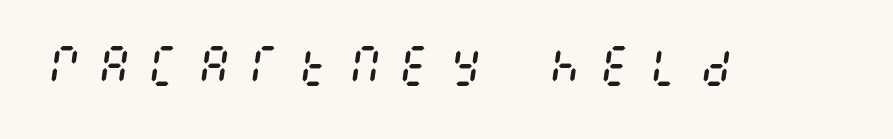
Q: Is the text bold? A: No.
Q: Is the text italic (slanted)? A: Yes, it leans right by about 8 degrees.
Q: Is the text underlined? A: No.
Q: Is the spacing between letters normal or unusually wide? A: Unusually wide.
Q: Width (condensed, normal, or wide)? A: Condensed.
Q: Stroke contrast? A: Medium.
Q: x-height? A: Large.
